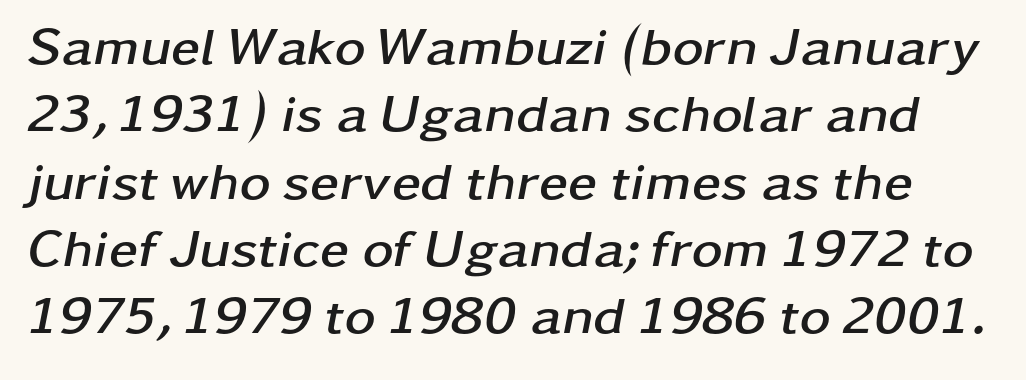
The area under the type is left untouched. Weight: bold. Nothing unusual about the tracking: characters are spaced as the font intends. Regular leading. This sample has the flowing, uneven cadence of proportional lettering.
